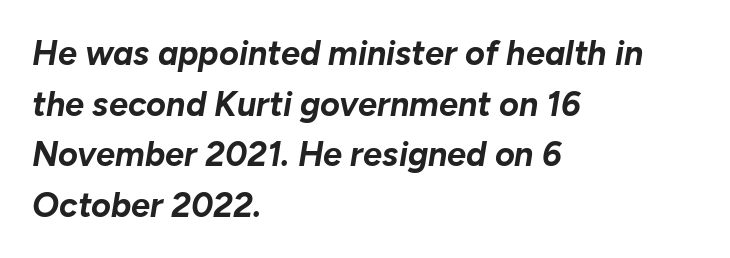
The image shows 34 px bold type, italic (leaning right); set left-aligned, normal line spacing (1.49x), normal letter spacing, not underlined; low stroke contrast and a medium x-height.
